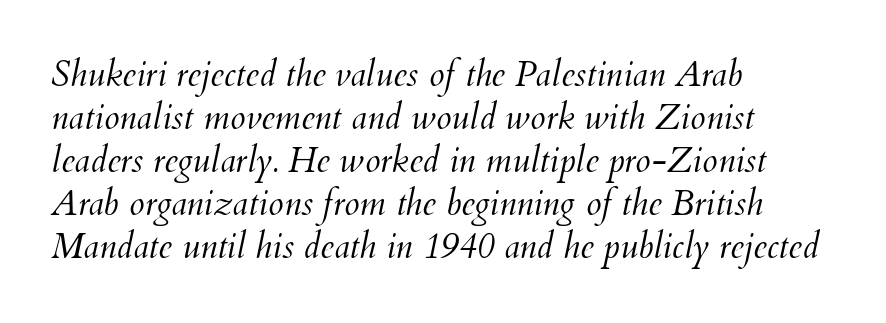
Every character sits at an angle, as italics do. Spacing between characters is what you'd get straight out of the box. Weight: regular or lighter. Line beginnings align vertically; line endings do not. Looks like regular typesetting: each glyph gets only the width it needs. Letters rest on an invisible, unmarked baseline.
